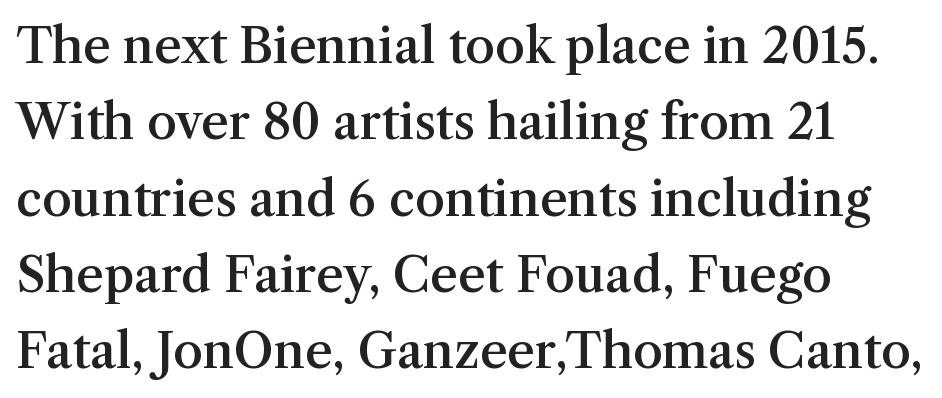
Q: Is the text bold? A: Semi-bold.
Q: Is the text italic (slanted)? A: No, it is upright.
Q: Is the typeface a serif or a sans-serif typeface? A: Serif.
Q: Is the text underlined? A: No.
Q: How is the paragraph aligned? A: Left-aligned.
Q: Is the spacing between letters normal or unusually wide? A: Normal.
Q: Is the spacing between lines tight, normal or loose? A: Normal.
Q: Width (condensed, normal, or wide)? A: Normal.
Q: Stroke contrast? A: Medium.
Q: x-height? A: Medium.
Q: Monospaced? A: No.
